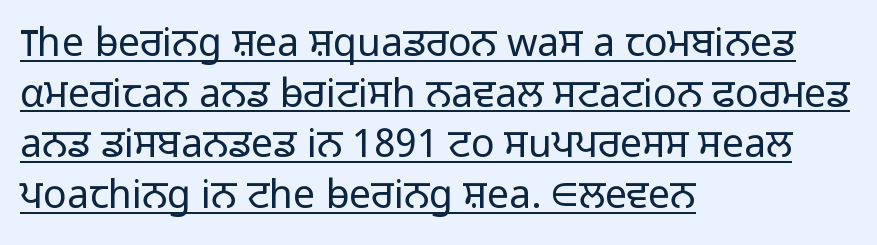
Q: Is the text bold? A: No.
Q: Is the text italic (slanted)? A: No, it is upright.
Q: Is the typeface a serif or a sans-serif typeface? A: Sans-serif.
Q: Is the text underlined? A: Yes.
Q: How is the paragraph aligned? A: Left-aligned.
Q: Is the spacing between letters normal or unusually wide? A: Normal.
Q: Is the spacing between lines tight, normal or loose? A: Normal.
Q: Width (condensed, normal, or wide)? A: Normal.
Q: Stroke contrast? A: Low.
Q: x-height? A: Medium.
Q: Monospaced? A: No.
